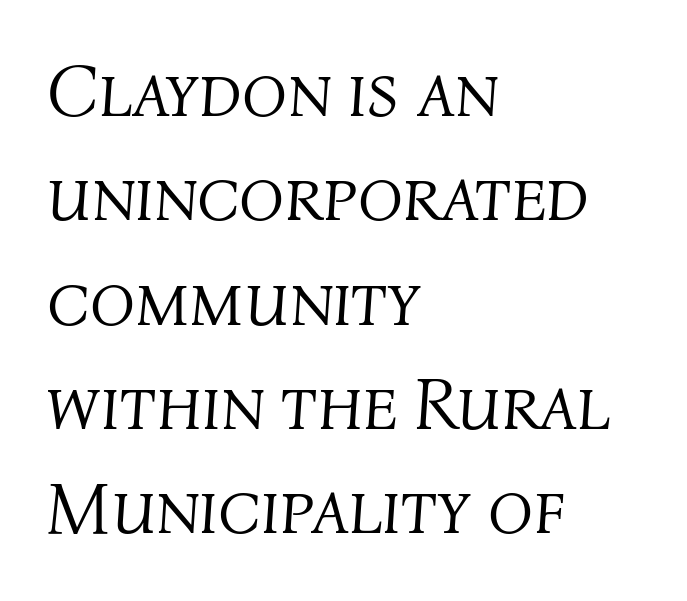
The image shows 74 px light type, italic (leaning right); set left-aligned, normal line spacing (1.41x), normal letter spacing, not underlined; medium stroke contrast and a medium x-height.
